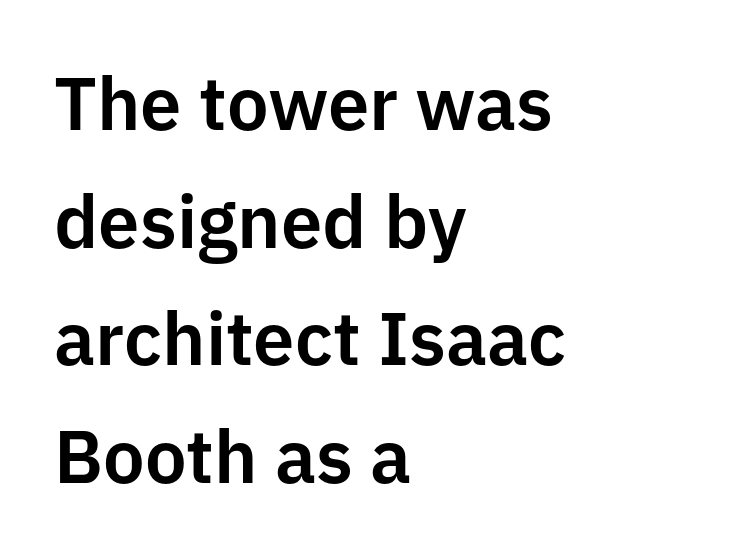
{"serif": "no", "italic": "no", "width": "normal", "stroke_contrast": "low", "x_height": "medium", "monospaced": "no", "underline": "no", "align": "left", "line_spacing": "normal", "line_spacing_ratio": 1.59, "letter_spacing": "normal", "letter_spacing_em": 0.0, "glyph_px": 74}
